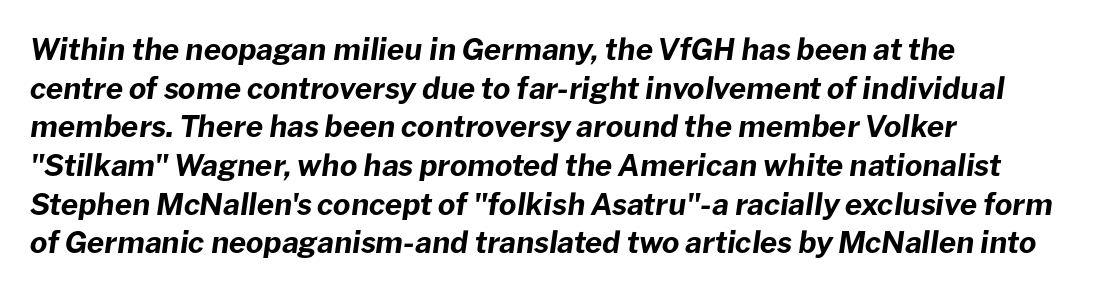
The image shows 30 px bold type, italic (leaning right); set left-aligned, normal line spacing (1.29x), normal letter spacing, not underlined; low stroke contrast and a medium x-height.
